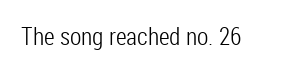
The image shows 25 px text type, upright; set normal letter spacing, not underlined.
